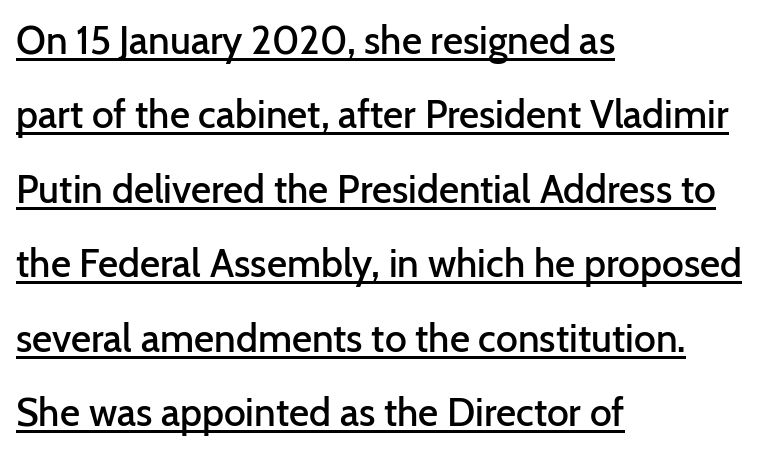
Visually the block forms a straight wall on the left and a jagged coastline on the right. Every word sits above its own underline. There is no visible air inserted between adjacent glyphs. These lines stand farther apart than default settings would place them. Stroke thickness is moderately raised; the sample reads as semibold. These lines were composed using upright roman letters.
